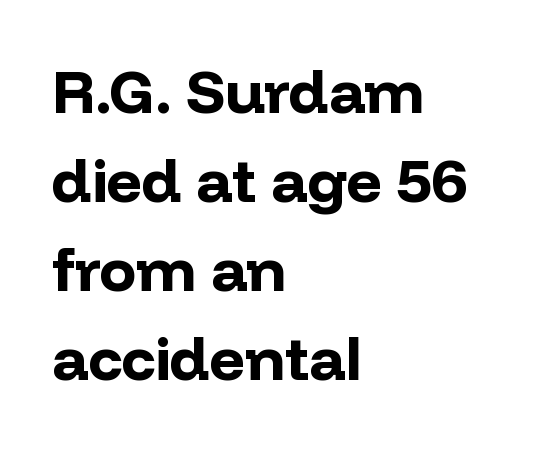
The image shows 61 px bold sans-serif type, upright; set left-aligned, normal line spacing (1.46x), normal letter spacing, not underlined; low stroke contrast and a medium x-height.
